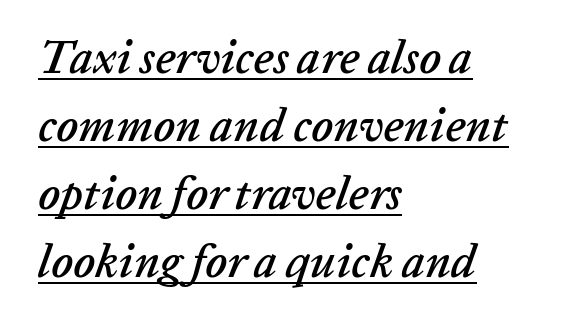
The image shows 46 px text type, italic (leaning right); set left-aligned, normal line spacing (1.48x), normal letter spacing, underlined; low stroke contrast and a medium x-height.
